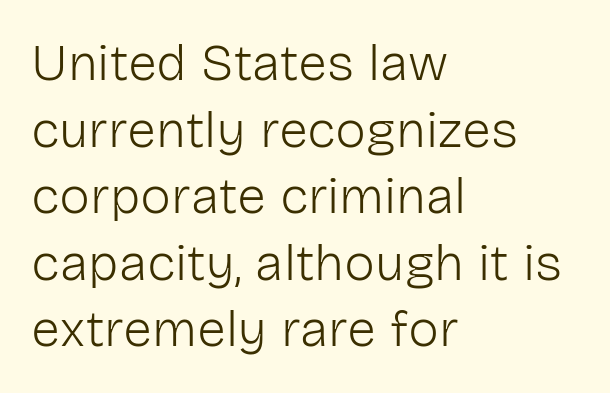
This sample uses a sans-serif face. Just letters on the line, the space beneath them empty. Here the designer chose a conventional face with non-uniform glyph widths. Observe the ordinary spacing: letters are neighbours, not strangers. This is roman type, the default non-slanted kind. Honestly, the row spacing looks completely unremarkable.
